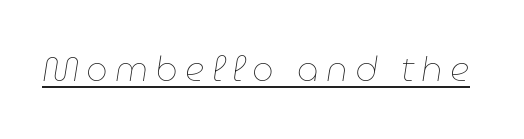
{"italic": "yes", "lean": "right", "slant_degrees": 9, "bold": "no", "weight": "thin", "width": "normal", "stroke_contrast": "low", "x_height": "medium", "monospaced": "no", "underline": "yes", "letter_spacing": "wide", "letter_spacing_em": 0.21, "glyph_px": 34}
